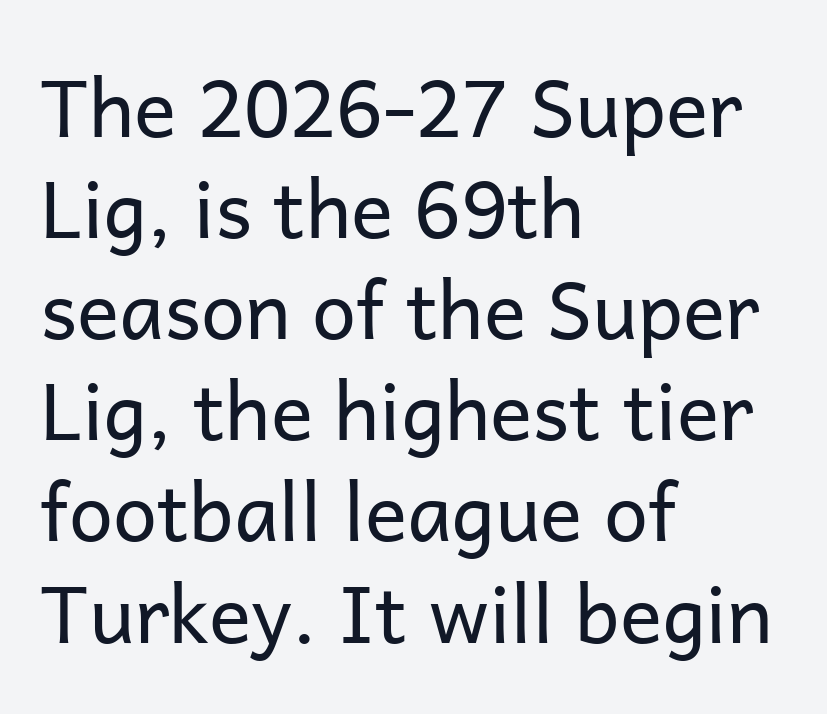
Q: Is the text bold? A: No.
Q: Is the text italic (slanted)? A: No, it is upright.
Q: Is the typeface a serif or a sans-serif typeface? A: Sans-serif.
Q: Is the text underlined? A: No.
Q: How is the paragraph aligned? A: Left-aligned.
Q: Is the spacing between letters normal or unusually wide? A: Normal.
Q: Is the spacing between lines tight, normal or loose? A: Normal.
Q: Width (condensed, normal, or wide)? A: Normal.
Q: Stroke contrast? A: Low.
Q: x-height? A: Medium.
Q: Monospaced? A: No.
